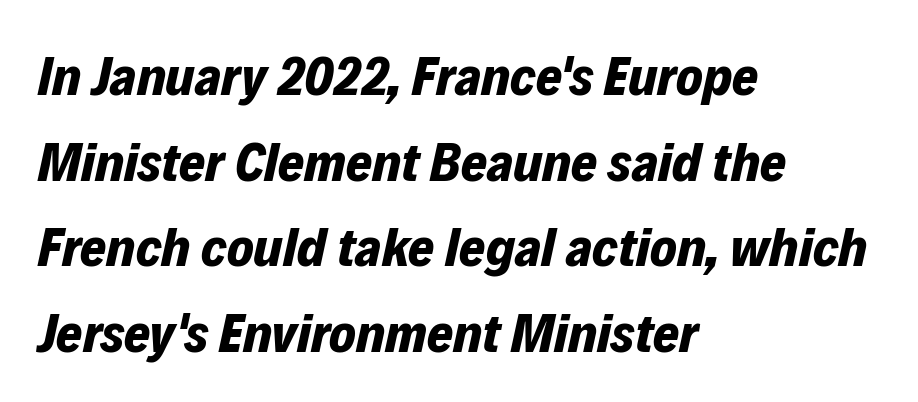
Q: Is the text bold? A: Yes.
Q: Is the text italic (slanted)? A: Yes, it leans right by about 12 degrees.
Q: Is the text underlined? A: No.
Q: How is the paragraph aligned? A: Left-aligned.
Q: Is the spacing between letters normal or unusually wide? A: Normal.
Q: Is the spacing between lines tight, normal or loose? A: Normal.
Q: Width (condensed, normal, or wide)? A: Normal.
Q: Stroke contrast? A: Low.
Q: x-height? A: Medium.
Q: Monospaced? A: No.
